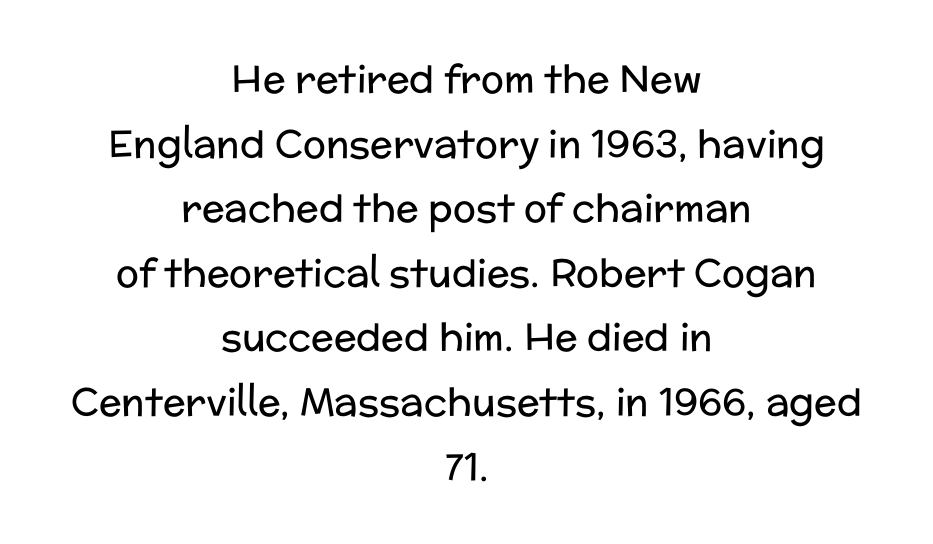
Q: Is the text bold? A: No.
Q: Is the text italic (slanted)? A: No, it is upright.
Q: Is the typeface a serif or a sans-serif typeface? A: Sans-serif.
Q: Is the text underlined? A: No.
Q: How is the paragraph aligned? A: Centered.
Q: Is the spacing between letters normal or unusually wide? A: Normal.
Q: Is the spacing between lines tight, normal or loose? A: Normal.
Q: Width (condensed, normal, or wide)? A: Normal.
Q: Stroke contrast? A: Low.
Q: x-height? A: Medium.
Q: Monospaced? A: No.
